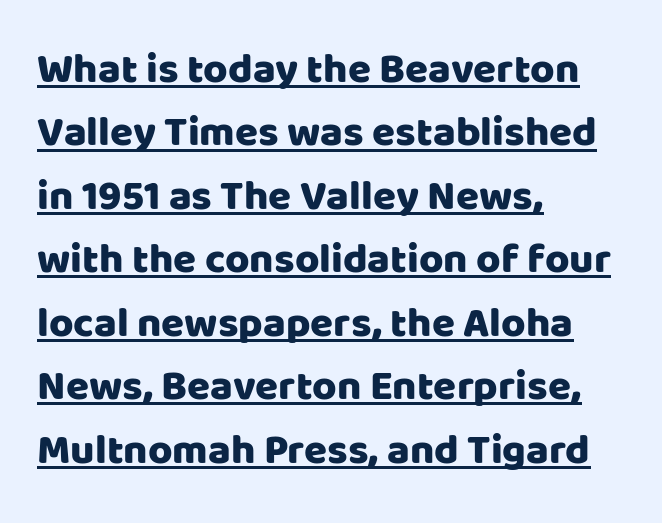
The image shows 42 px sans-serif type, upright; set left-aligned, normal line spacing (1.51x), normal letter spacing, underlined; low stroke contrast and a large x-height.
